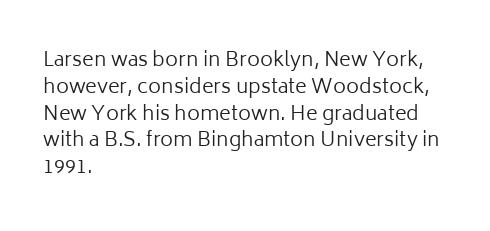
{"italic": "no", "bold": "no", "underline": "no", "align": "left", "line_spacing": "normal", "line_spacing_ratio": 1.34, "letter_spacing": "normal", "letter_spacing_em": 0.0, "glyph_px": 20}
